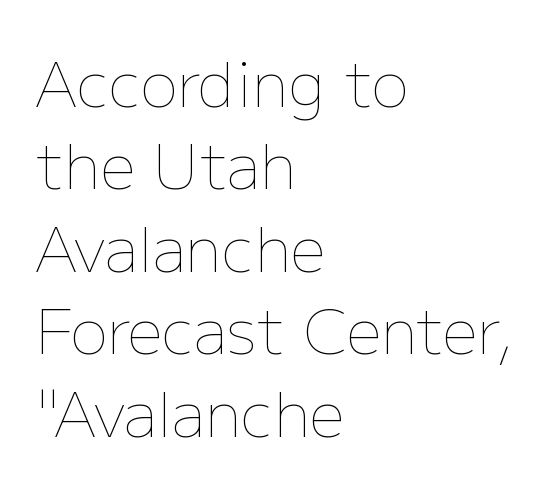
Q: Is the text bold? A: No.
Q: Is the text italic (slanted)? A: No, it is upright.
Q: Is the text underlined? A: No.
Q: How is the paragraph aligned? A: Left-aligned.
Q: Is the spacing between letters normal or unusually wide? A: Normal.
Q: Is the spacing between lines tight, normal or loose? A: Normal.
Q: Width (condensed, normal, or wide)? A: Normal.
Q: Stroke contrast? A: Low.
Q: x-height? A: Medium.
Q: Monospaced? A: No.
